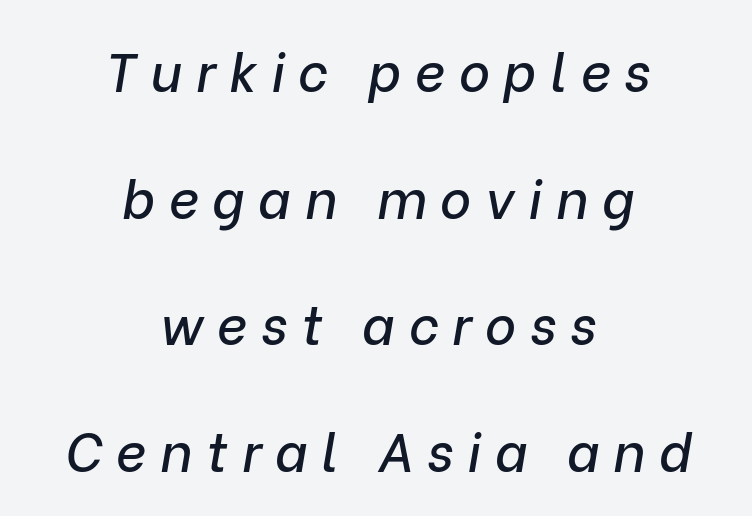
{"italic": "yes", "lean": "right", "slant_degrees": 9, "width": "normal", "stroke_contrast": "low", "x_height": "medium", "monospaced": "no", "underline": "no", "align": "center", "line_spacing": "loose", "line_spacing_ratio": 2.39, "letter_spacing": "wide", "letter_spacing_em": 0.26, "glyph_px": 53}
